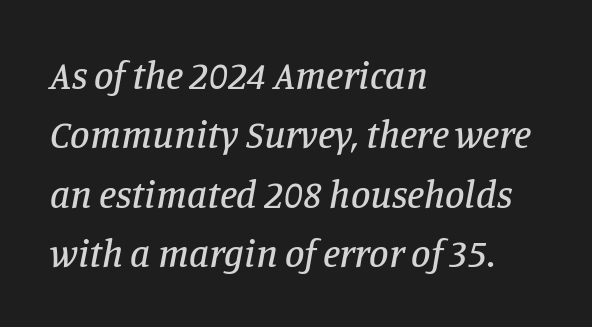
Q: Is the text italic (slanted)? A: Yes, it leans right by about 11 degrees.
Q: Is the typeface a serif or a sans-serif typeface? A: Serif.
Q: Is the text underlined? A: No.
Q: How is the paragraph aligned? A: Left-aligned.
Q: Is the spacing between letters normal or unusually wide? A: Normal.
Q: Is the spacing between lines tight, normal or loose? A: Normal.
Q: Width (condensed, normal, or wide)? A: Normal.
Q: Stroke contrast? A: Low.
Q: x-height? A: Large.
Q: Monospaced? A: No.
